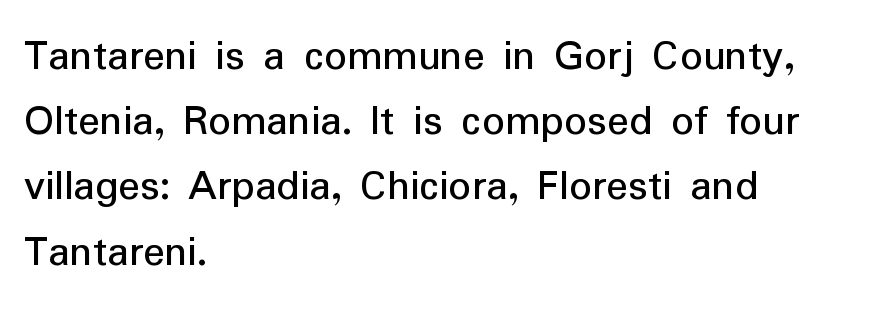
{"serif": "no", "italic": "no", "bold": "no", "weight": "regular", "width": "normal", "stroke_contrast": "low", "x_height": "medium", "monospaced": "no", "underline": "no", "align": "left", "line_spacing": "normal", "line_spacing_ratio": 1.45, "letter_spacing": "normal", "letter_spacing_em": 0.0, "glyph_px": 45}
